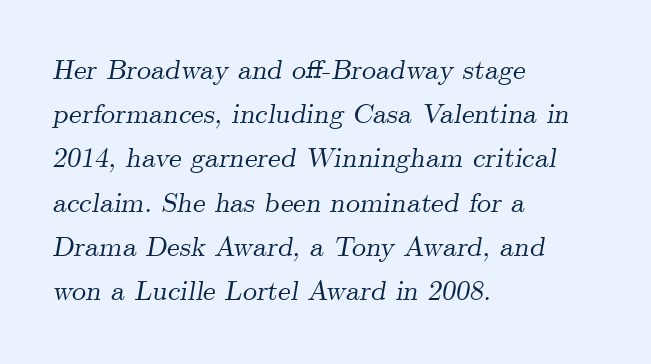
Q: Is the text italic (slanted)? A: Yes, it leans right by about 9 degrees.
Q: Is the typeface a serif or a sans-serif typeface? A: Serif.
Q: Is the text underlined? A: No.
Q: How is the paragraph aligned? A: Left-aligned.
Q: Is the spacing between letters normal or unusually wide? A: Normal.
Q: Is the spacing between lines tight, normal or loose? A: Normal.
Q: Width (condensed, normal, or wide)? A: Normal.
Q: Stroke contrast? A: Medium.
Q: x-height? A: Small.
Q: Monospaced? A: No.
